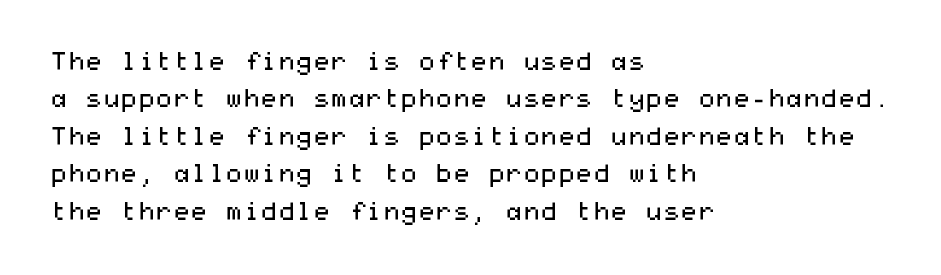
In CSS terms this would be text-align: left. Descenders are the only things crossing below the line. One glance says typical: line gaps are just what's usual. This is the regular roman posture of the typeface.
